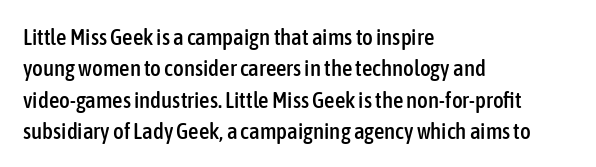
The passage shown is not underscored anywhere. The line texture is even and compact thanks to regular tracking. Nope, not italic — everything's standing straight. Each line starts at the same left margin while the right side varies. Notice how descenders clear the ascenders below comfortably — that's standard leading.
